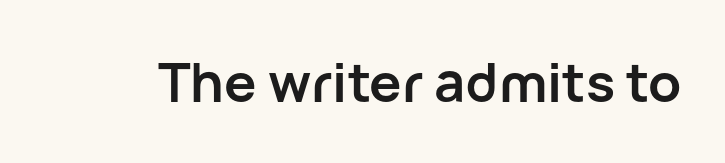
Varying glyph widths throughout — classic text-font behaviour. These lines are composed in type without serifs. The lettering holds an erect, upright posture throughout. Every letter is thick-stroked: bold, no question. Is the letter spacing exaggerated? No — it looks like the ordinary default.
